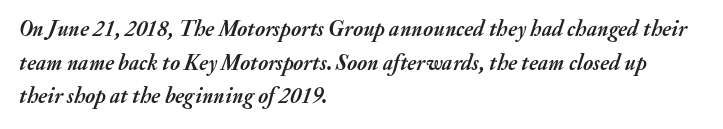
{"italic": "yes", "lean": "right", "slant_degrees": 20, "bold": "yes", "underline": "no", "align": "left", "line_spacing": "normal", "line_spacing_ratio": 1.53, "letter_spacing": "normal", "letter_spacing_em": 0.0, "glyph_px": 22}
